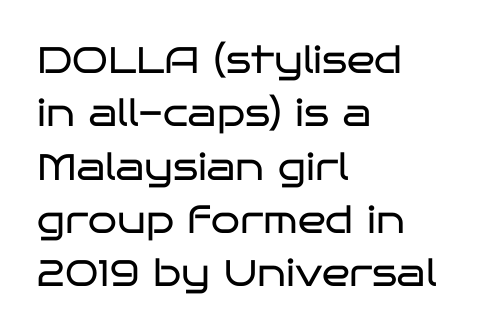
Q: Is the text bold? A: No.
Q: Is the text italic (slanted)? A: No, it is upright.
Q: Is the typeface a serif or a sans-serif typeface? A: Sans-serif.
Q: Is the text underlined? A: No.
Q: How is the paragraph aligned? A: Left-aligned.
Q: Is the spacing between letters normal or unusually wide? A: Normal.
Q: Is the spacing between lines tight, normal or loose? A: Normal.
Q: Width (condensed, normal, or wide)? A: Wide.
Q: Stroke contrast? A: Low.
Q: x-height? A: Large.
Q: Monospaced? A: No.
